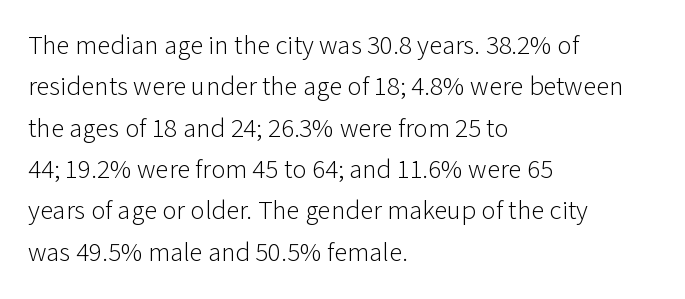
{"italic": "no", "bold": "no", "underline": "no", "align": "left", "line_spacing": "normal", "line_spacing_ratio": 1.53, "letter_spacing": "normal", "letter_spacing_em": 0.0, "glyph_px": 27}
